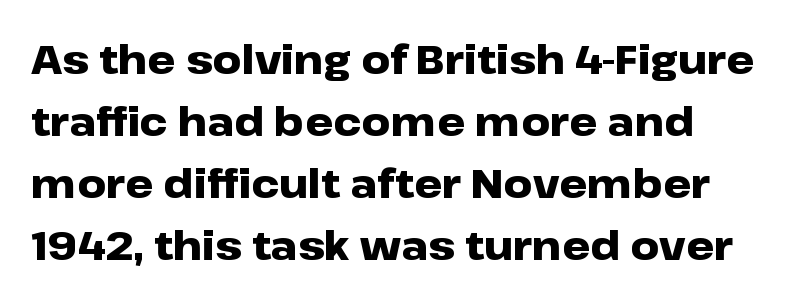
The image shows 40 px heavy, wide sans-serif type, upright; set left-aligned, normal line spacing (1.55x), normal letter spacing, not underlined; low stroke contrast and a medium x-height.
